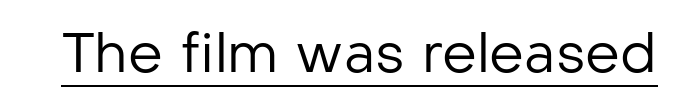
{"serif": "no", "italic": "no", "bold": "no", "weight": "regular", "width": "normal", "stroke_contrast": "low", "x_height": "medium", "monospaced": "no", "underline": "yes", "letter_spacing": "normal", "letter_spacing_em": 0.0, "glyph_px": 55}
